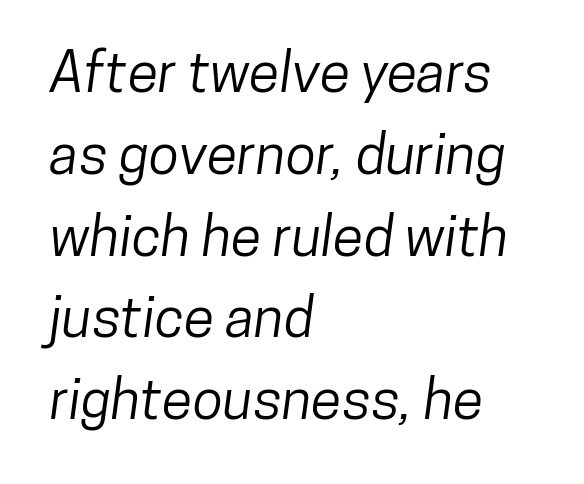
{"serif": "no", "width": "condensed", "stroke_contrast": "low", "x_height": "medium", "monospaced": "no", "underline": "no", "align": "left", "line_spacing": "normal", "line_spacing_ratio": 1.46, "letter_spacing": "normal", "letter_spacing_em": 0.0, "glyph_px": 56}
